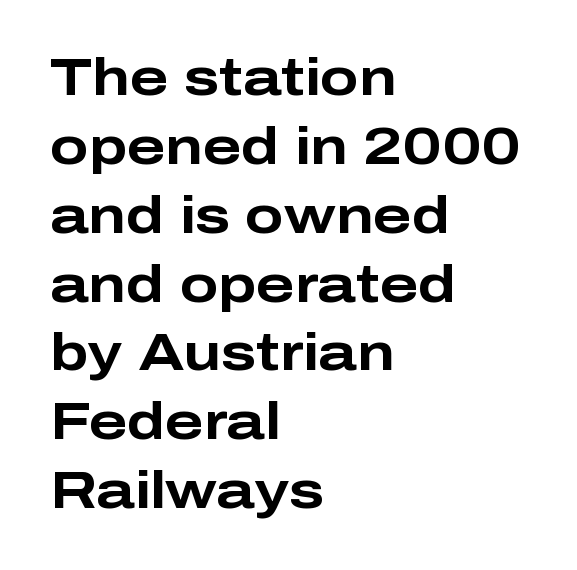
The compositor pushed each line to the left boundary. A typesetter would mark this as roman, not italic. The words here are not underlined. Strokes here are thick enough to call this a true bold. Nothing unusual about the tracking: characters are spaced as the font intends. Looks like regular typesetting: each glyph gets only the width it needs.
